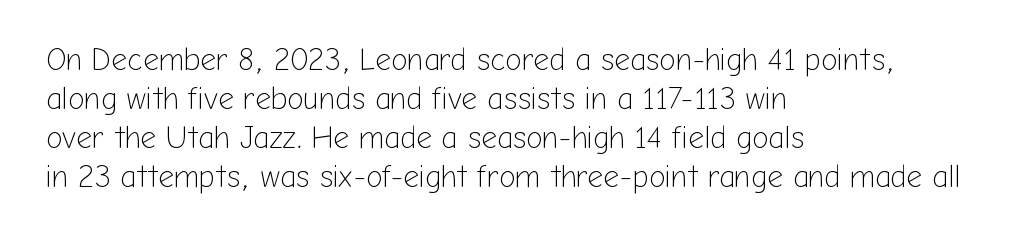
Tracking value appears to be zero — textbook default spacing. The lines are quadded left. The letters carry no serifs — their stems end cleanly without finishing strokes. No italicization has been applied; the sample stays upright. The area under the type is left untouched. Is there much room between lines? A standard amount, neither cramped nor airy.
